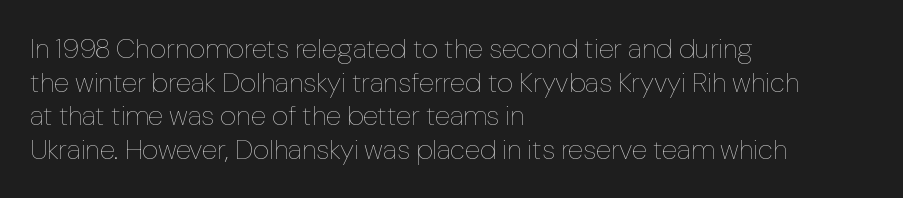
The image shows 28 px thin type, upright; set left-aligned, line spacing 1.2x, normal letter spacing, not underlined; low stroke contrast and a medium x-height.
